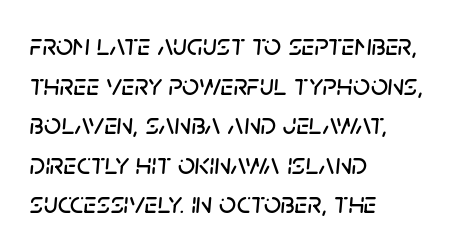
Q: Is the text italic (slanted)? A: Yes, it leans right by about 5 degrees.
Q: Is the text underlined? A: No.
Q: How is the paragraph aligned? A: Left-aligned.
Q: Is the spacing between letters normal or unusually wide? A: Normal.
Q: Is the spacing between lines tight, normal or loose? A: Normal.
Q: Width (condensed, normal, or wide)? A: Normal.
Q: Stroke contrast? A: Low.
Q: x-height? A: Large.
Q: Monospaced? A: No.
